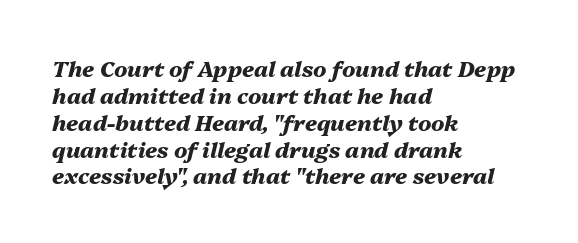
{"italic": "yes", "lean": "right", "slant_degrees": 13, "bold": "yes", "underline": "no", "align": "left", "line_spacing_ratio": 1.22, "letter_spacing": "normal", "letter_spacing_em": 0.0, "glyph_px": 22}
